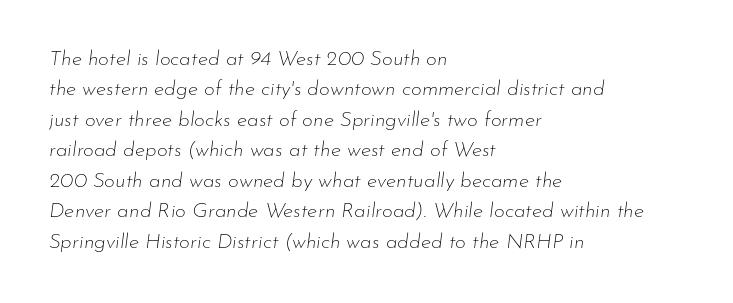
The image shows 21 px text type, italic (leaning right); set left-aligned, normal line spacing (1.45x), normal letter spacing, not underlined.
